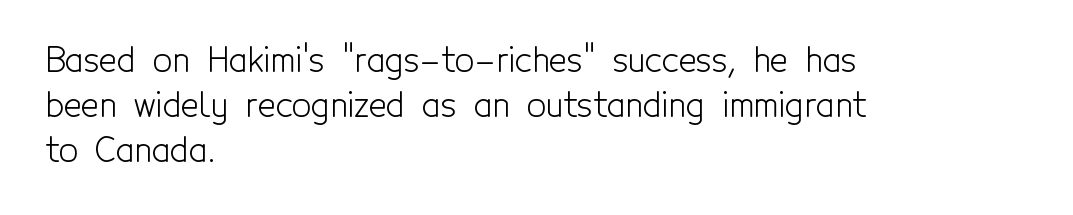
Q: Is the text bold? A: No.
Q: Is the text italic (slanted)? A: No, it is upright.
Q: Is the typeface a serif or a sans-serif typeface? A: Sans-serif.
Q: Is the text underlined? A: No.
Q: How is the paragraph aligned? A: Left-aligned.
Q: Is the spacing between letters normal or unusually wide? A: Normal.
Q: Is the spacing between lines tight, normal or loose? A: Normal.
Q: Width (condensed, normal, or wide)? A: Condensed.
Q: x-height? A: Medium.
Q: Monospaced? A: No.
